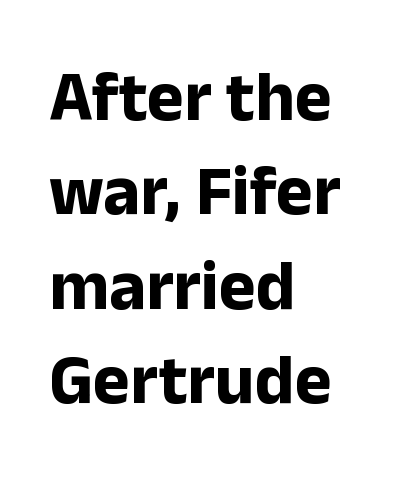
{"serif": "no", "italic": "no", "bold": "yes", "weight": "bold", "width": "normal", "stroke_contrast": "low", "x_height": "medium", "monospaced": "no", "underline": "no", "align": "left", "line_spacing": "normal", "line_spacing_ratio": 1.35, "letter_spacing": "normal", "letter_spacing_em": 0.0, "glyph_px": 70}
